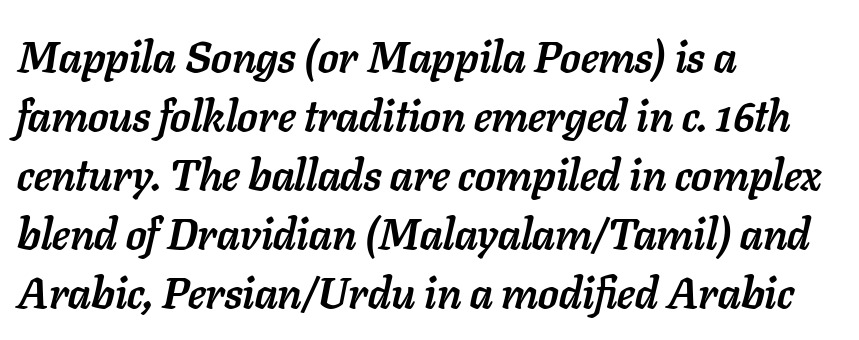
The image shows 44 px semibold type, italic (leaning right); set left-aligned, normal line spacing (1.34x), normal letter spacing, not underlined; low stroke contrast and a medium x-height.
